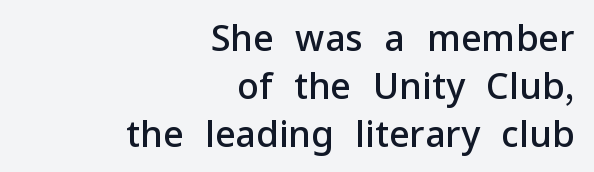
Between one letter and the next there's only the usual sliver of space. The typeface chosen for these lines omits serifs. Anything drawn beneath the words? Only blank space. I'd describe the lettering as semibold — firm but not a full bold. Regarding leading, the lines here are spaced in the standard way. The rendering uses natural spacing where letterforms have individual widths.
